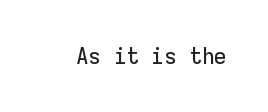
{"italic": "no", "underline": "no", "letter_spacing": "normal", "letter_spacing_em": 0.0, "glyph_px": 23}
